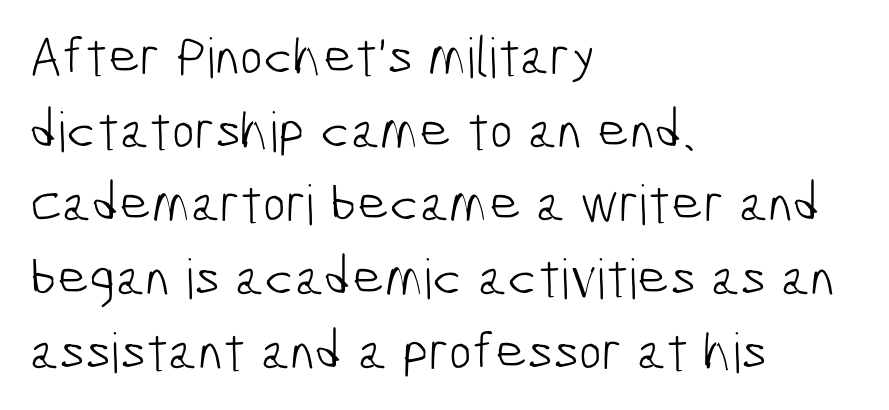
{"serif": "no", "bold": "no", "weight": "light", "width": "condensed", "stroke_contrast": "low", "x_height": "medium", "monospaced": "no", "underline": "no", "align": "left", "line_spacing": "normal", "line_spacing_ratio": 1.34, "letter_spacing": "normal", "letter_spacing_em": 0.0, "glyph_px": 55}
